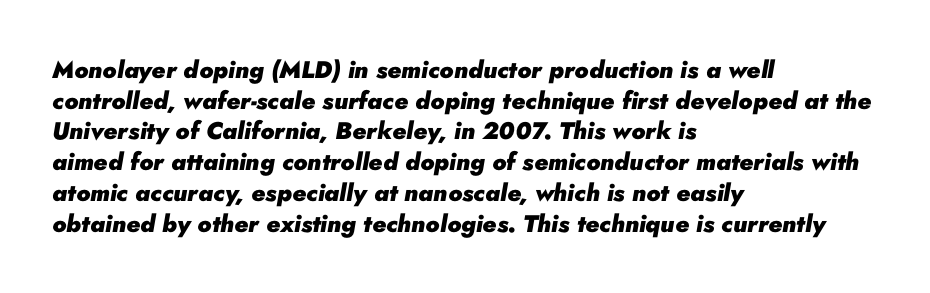
Baseline-to-baseline distance is the conventional proportion of letter height. A full-strength bold gives these letters their thick strokes. Line beginnings align vertically; line endings do not. Words float on clear page, feet unadorned.
